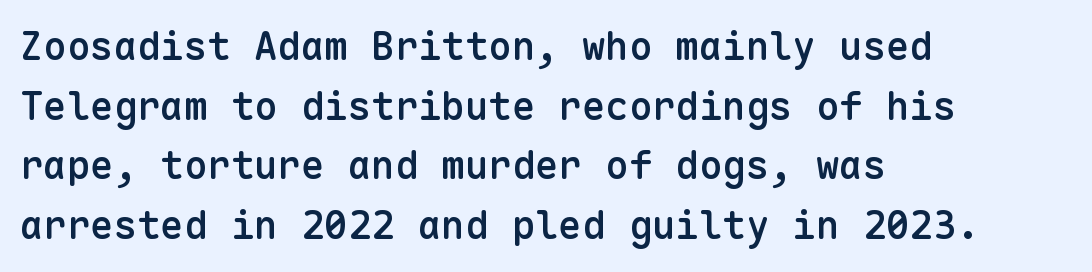
This rendering leaves character spacing at its baseline value. You can tell it's not italic because the verticals are truly vertical. Think of a typewriter: that constant character pitch is what you see here. Does the copy run flush right? No — it runs flush left.
